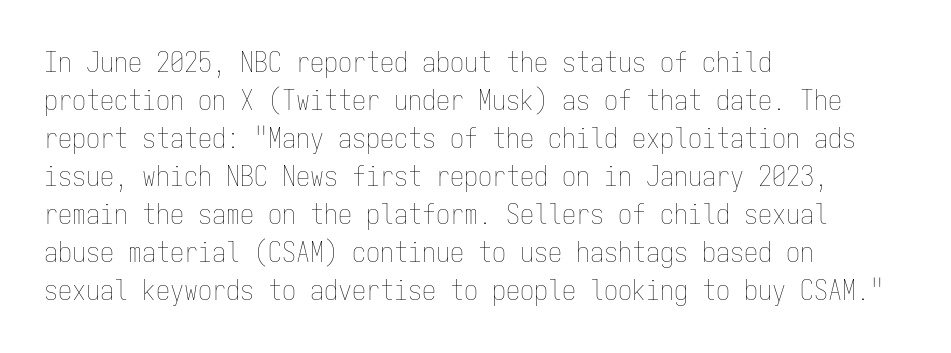
{"italic": "no", "bold": "no", "weight": "thin", "width": "condensed", "stroke_contrast": "low", "x_height": "medium", "monospaced": "yes", "underline": "no", "align": "left", "line_spacing": "normal", "line_spacing_ratio": 1.36, "letter_spacing": "normal", "letter_spacing_em": 0.0, "glyph_px": 28}
